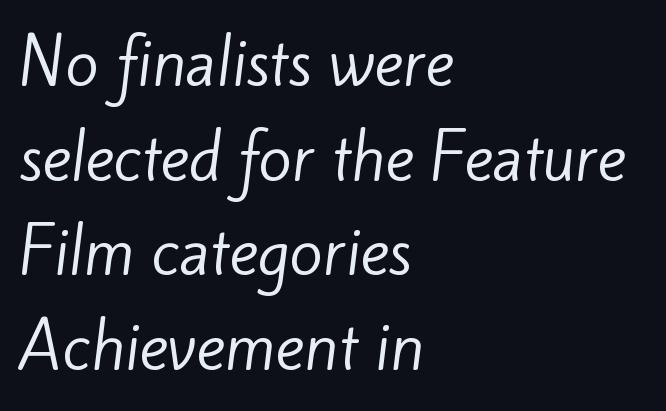
Q: Is the text bold? A: No.
Q: Is the typeface a serif or a sans-serif typeface? A: Sans-serif.
Q: Is the text underlined? A: No.
Q: How is the paragraph aligned? A: Left-aligned.
Q: Is the spacing between letters normal or unusually wide? A: Normal.
Q: Is the spacing between lines tight, normal or loose? A: Normal.
Q: Width (condensed, normal, or wide)? A: Normal.
Q: Stroke contrast? A: Low.
Q: x-height? A: Small.
Q: Monospaced? A: No.
